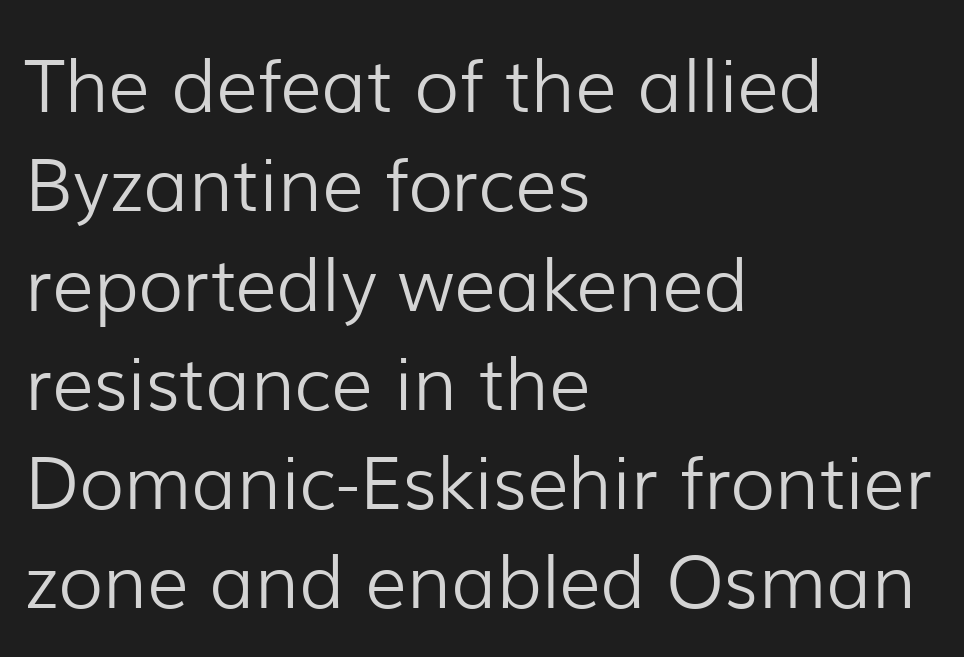
The image shows 73 px light sans-serif type, upright; set left-aligned, normal line spacing (1.36x), normal letter spacing, not underlined; low stroke contrast and a medium x-height.
